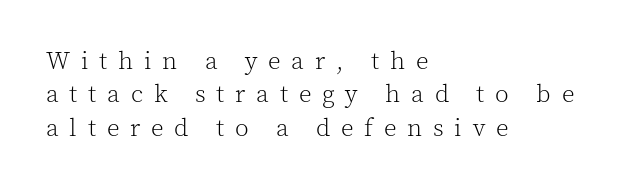
{"italic": "no", "bold": "no", "underline": "no", "align": "left", "line_spacing": "normal", "line_spacing_ratio": 1.34, "letter_spacing": "wide", "letter_spacing_em": 0.43, "glyph_px": 25}
